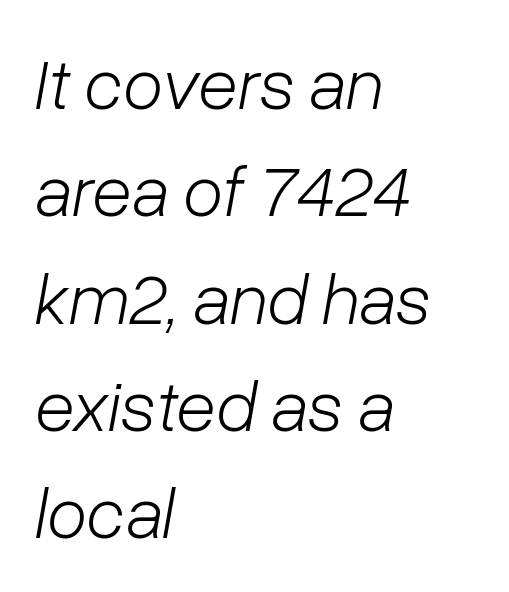
{"italic": "yes", "lean": "right", "slant_degrees": 10, "bold": "no", "weight": "light", "width": "normal", "stroke_contrast": "low", "x_height": "medium", "monospaced": "no", "underline": "no", "align": "left", "line_spacing": "normal", "line_spacing_ratio": 1.47, "letter_spacing": "normal", "letter_spacing_em": 0.0, "glyph_px": 73}
